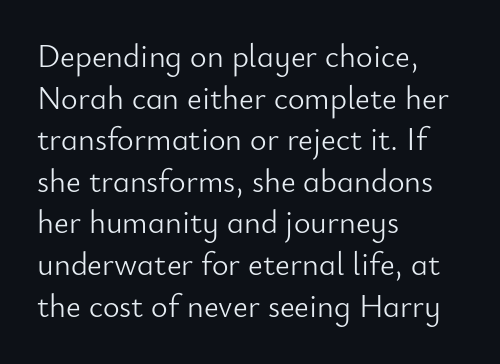
{"serif": "no", "italic": "no", "bold": "no", "weight": "light", "width": "normal", "stroke_contrast": "low", "x_height": "small", "monospaced": "no", "underline": "no", "align": "left", "line_spacing": "normal", "line_spacing_ratio": 1.3, "letter_spacing": "normal", "letter_spacing_em": 0.0, "glyph_px": 32}
